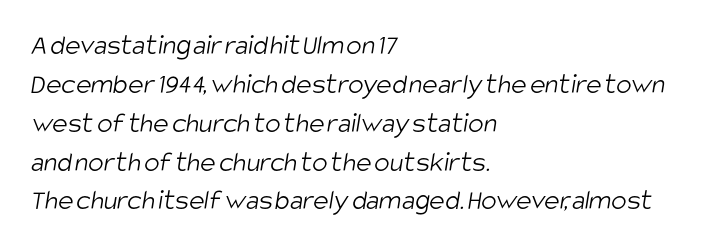
{"serif": "no", "bold": "no", "weight": "light", "width": "condensed", "stroke_contrast": "low", "x_height": "large", "monospaced": "no", "underline": "no", "align": "left", "line_spacing": "normal", "line_spacing_ratio": 1.34, "letter_spacing": "normal", "letter_spacing_em": 0.0, "glyph_px": 29}
